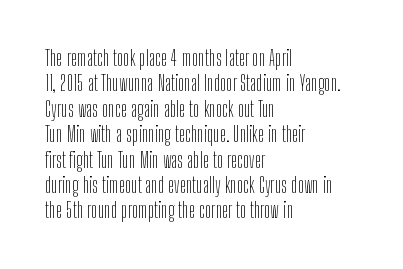
A bare baseline throughout the passage. Line beginnings align vertically; line endings do not. This sample uses plain, unmodified letter spacing. Posture: straight, roman, zero tilt. Is this a heavy cut? Hardly; it is regular or lighter.
